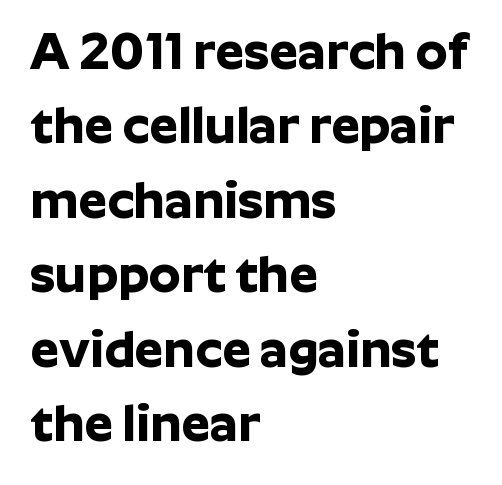
What stands out about the letter spacing? Nothing — it is the standard amount. This sample has the flowing, uneven cadence of proportional lettering. Notice how descenders clear the ascenders below comfortably — that's standard leading. Typeset ragged right — the left edge is the straight one. Anything drawn beneath the words? Only blank space. The letters stand upright; this is a roman face.
